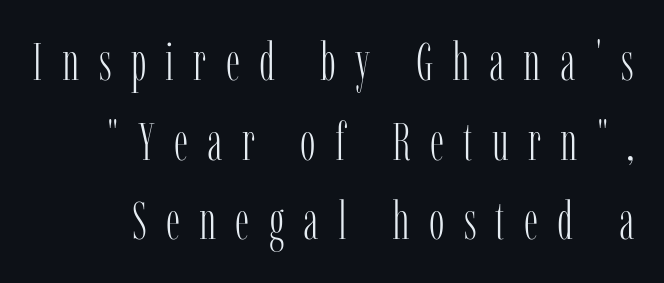
The image shows 52 px light, condensed serif type, upright; set normal line spacing (1.53x), unusually wide letter spacing (+0.37 em), not underlined; low stroke contrast and a medium x-height.
